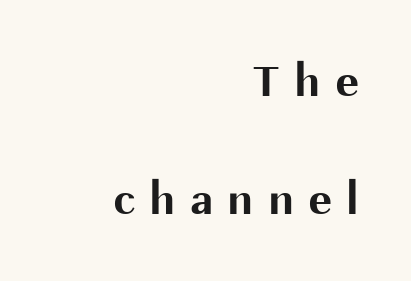
The image shows 48 px bold sans-serif type, upright; set right-aligned, loose line spacing (2.46x), unusually wide letter spacing (+0.33 em), not underlined; medium stroke contrast and a medium x-height.
